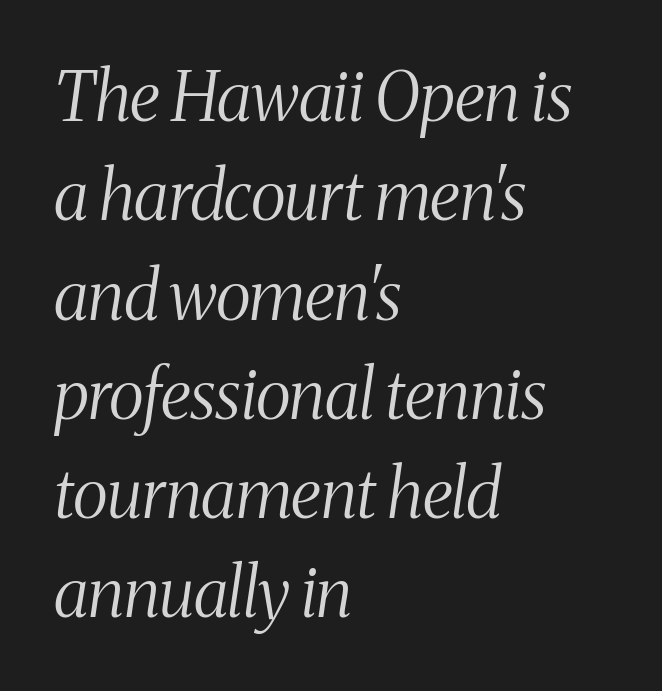
These lines are rendered in a variable-pitch font. A student would call this left alignment; a typographer would say flush left, rag right. Tracking value appears to be zero — textbook default spacing. Letters rest on an invisible, unmarked baseline. The vertical gap from one line to the next is medium.
